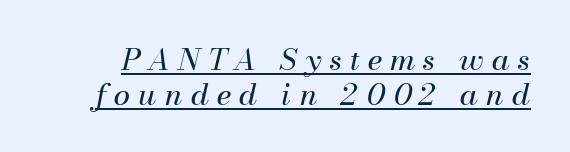
Q: Is the text bold? A: No.
Q: Is the text italic (slanted)? A: Yes, it leans right by about 13 degrees.
Q: Is the text underlined? A: Yes.
Q: Is the spacing between letters normal or unusually wide? A: Unusually wide.
Q: Width (condensed, normal, or wide)? A: Normal.
Q: Stroke contrast? A: Medium.
Q: x-height? A: Small.
Q: Monospaced? A: No.
